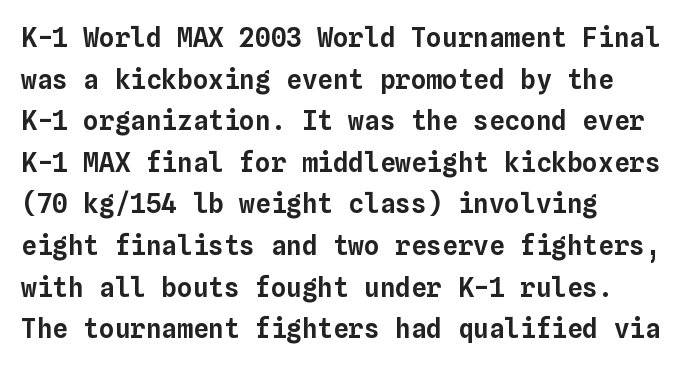
Q: Is the text italic (slanted)? A: No, it is upright.
Q: Is the text underlined? A: No.
Q: How is the paragraph aligned? A: Left-aligned.
Q: Is the spacing between letters normal or unusually wide? A: Normal.
Q: Is the spacing between lines tight, normal or loose? A: Normal.
